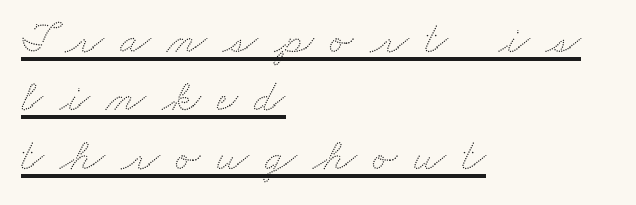
Q: Is the text underlined? A: Yes.
Q: How is the paragraph aligned? A: Left-aligned.
Q: Is the spacing between letters normal or unusually wide? A: Unusually wide.
Q: Is the spacing between lines tight, normal or loose? A: Normal.
Q: Width (condensed, normal, or wide)? A: Wide.
Q: Stroke contrast? A: Low.
Q: x-height? A: Small.
Q: Monospaced? A: No.
